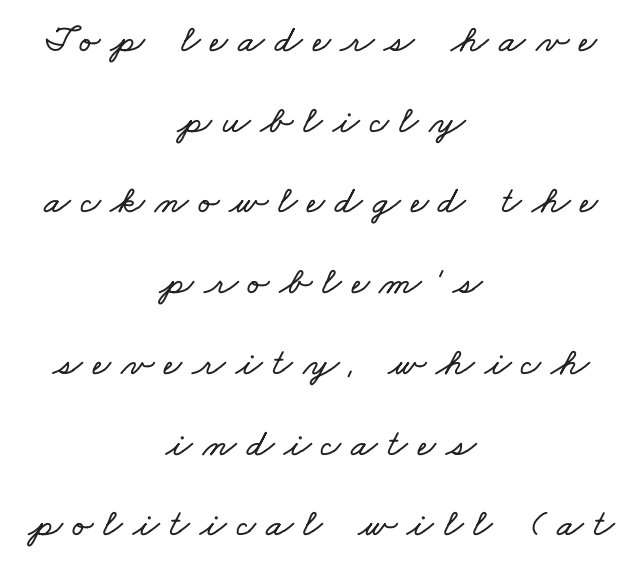
{"width": "wide", "stroke_contrast": "low", "x_height": "small", "monospaced": "no", "underline": "no", "align": "center", "line_spacing": "loose", "line_spacing_ratio": 2.07, "letter_spacing": "wide", "letter_spacing_em": 0.26, "glyph_px": 39}
